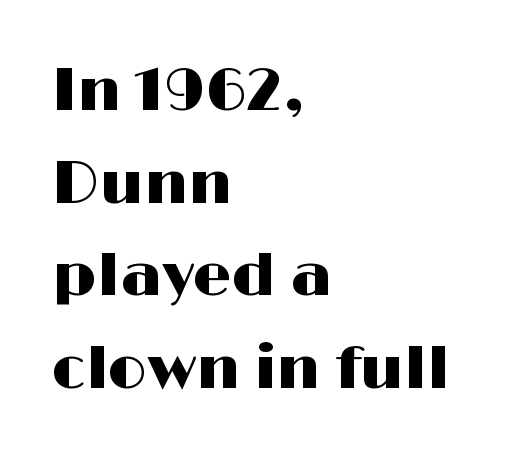
The image shows 61 px wide sans-serif type, upright; set left-aligned, normal line spacing (1.52x), normal letter spacing, not underlined; high stroke contrast and a medium x-height.
